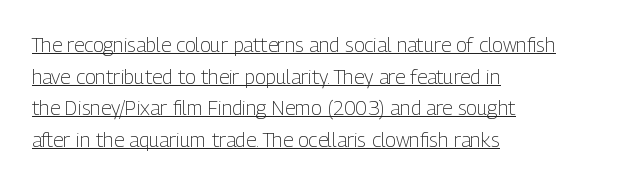
{"italic": "no", "bold": "no", "underline": "yes", "align": "left", "line_spacing": "normal", "line_spacing_ratio": 1.58, "letter_spacing": "normal", "letter_spacing_em": 0.0, "glyph_px": 20}
